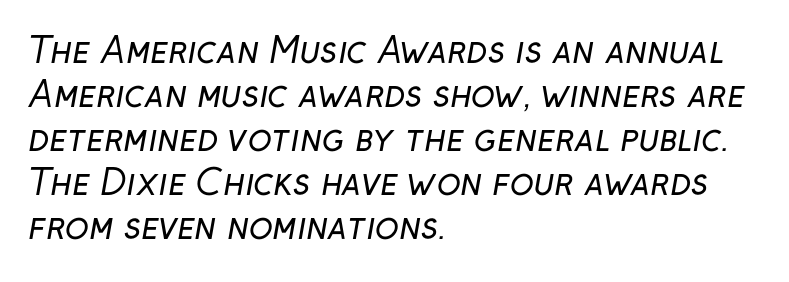
The image shows 35 px regular-weight sans-serif type; set left-aligned, normal line spacing (1.26x), normal letter spacing, not underlined; low stroke contrast and a medium x-height.
